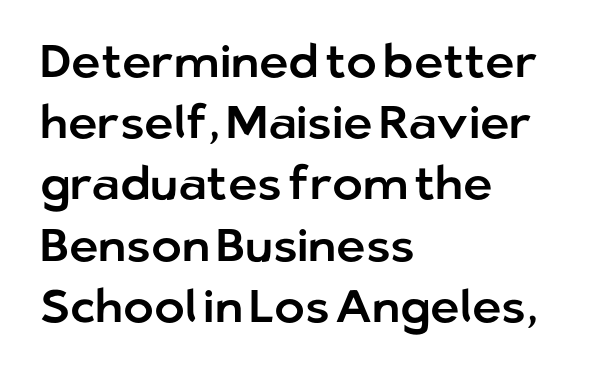
Whoever set this chose a conventional vertical rhythm. In CSS terms this would be text-align: left. Is this a sans? Yes — the strokes have no serifs. A typesetter would mark this as roman, not italic. Nobody touched the tracking dial on this one.
